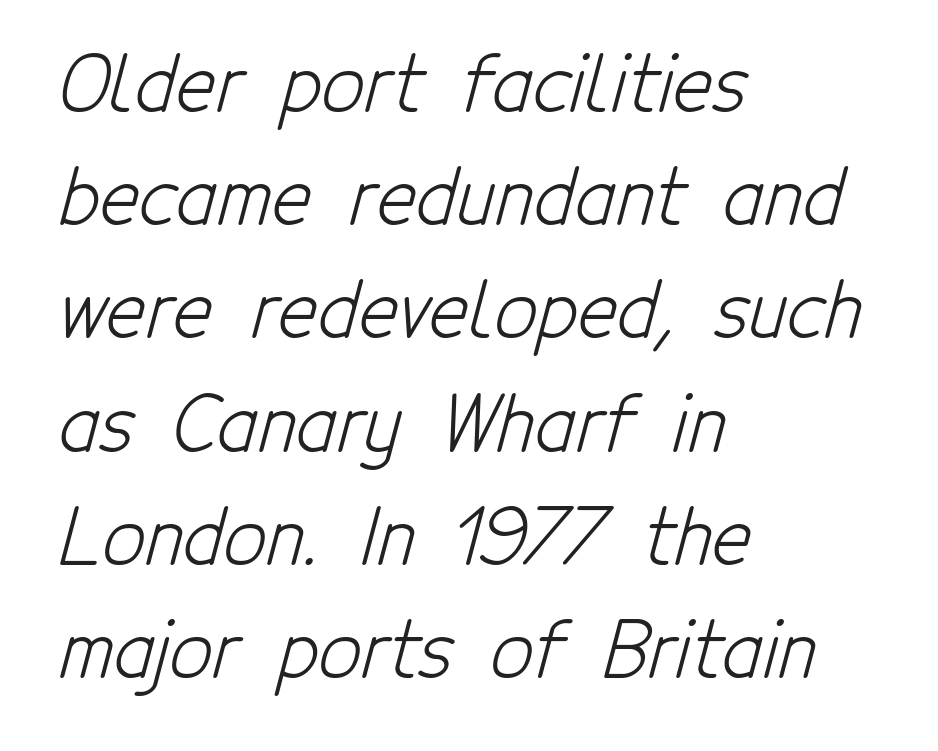
The passage shown is not bold in any degree. Line beginnings align vertically; line endings do not. A normal amount of white space separates one row of letters from the next. Character widths vary here, with narrow letters taking less room than wide ones.
